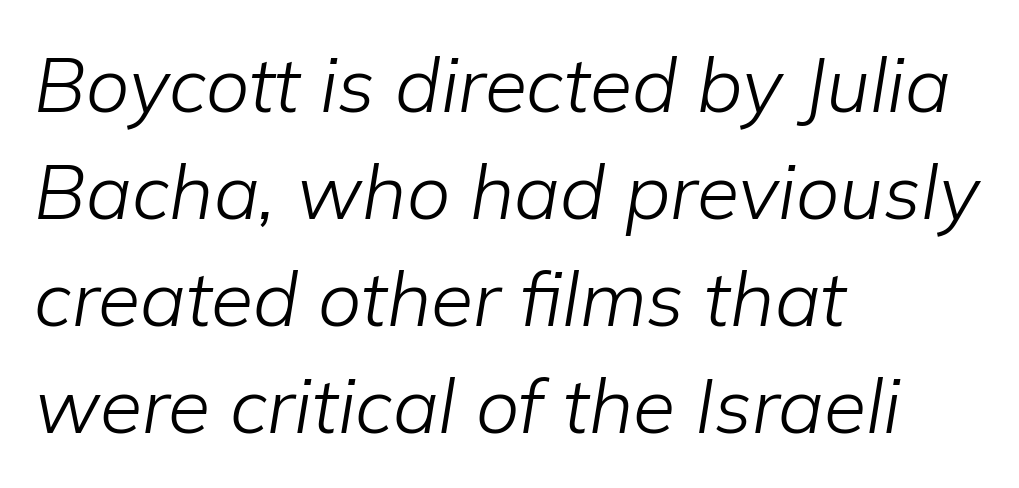
Counters stay open thanks to moderate or lighter strokes. Tall strokes in this sample are angled rather than plumb. One glance says typical: line gaps are just what's usual. Check under the words: just untouched page. There is no visible air inserted between adjacent glyphs. You could not count columns in this text — the font is proportionally spaced.
